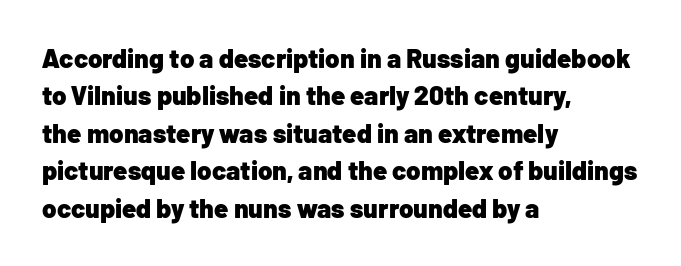
When letters stand straight like this, we call the style roman or upright. A clean baseline with only descenders dipping below it. Horizontally, the lines are justified to the leading edge only. Is there much room between lines? A standard amount, neither cramped nor airy.
